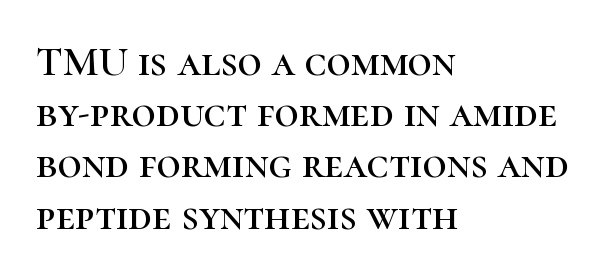
Caption: multi-line text, flush left, ragged right. The designer went with a serif here, giving each stem small feet. The face used here is rendered with its standard letterfit. The letters advance in unequal steps, a hallmark of proportional type. Italic: no, the glyphs are upright roman. Lines of text with bare space underneath.
